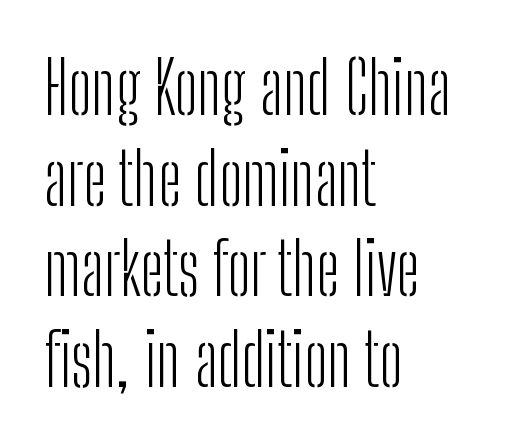
Weight: not bold — regular or lighter. Posture: straight, roman, zero tilt. A typesetter would call this proportional, since set widths differ per character. No extra tracking has been applied to these lines. The space between consecutive lines is moderate. The setting favours the left margin, as ordinary paragraphs usually do.
